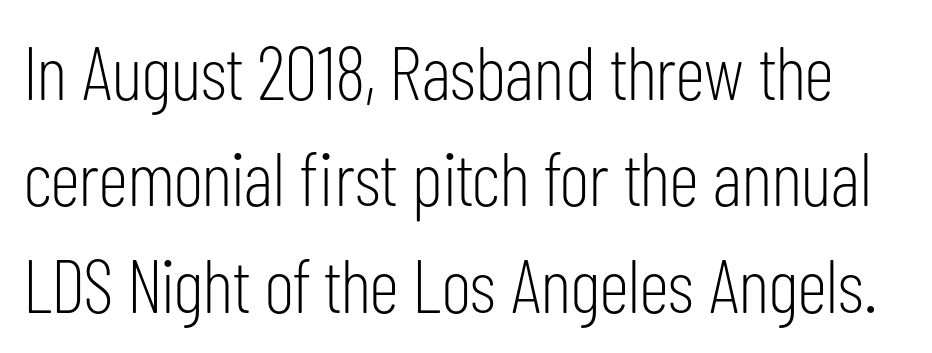
The strip under each line holds only bare page. Each letter keeps its own natural width here, so spacing adapts to shape. No italicization has been applied; the sample stays upright. This rendering employs a face without finishing strokes, i.e., a sans-serif. Horizontal bands of white between lines are of average thickness. Compared with typical body copy, the letter spacing here is the same.
